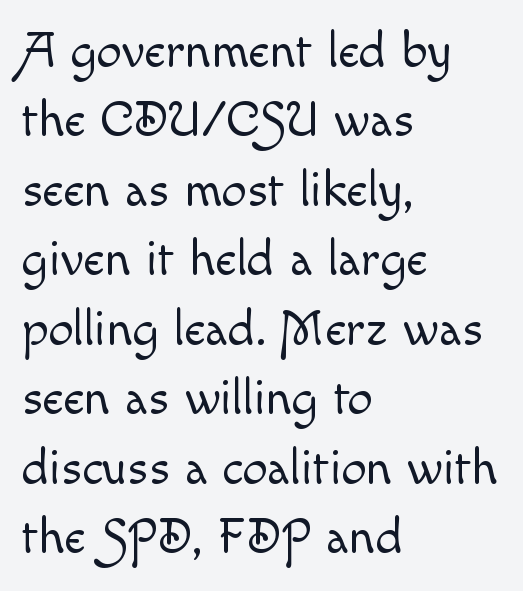
The image shows 50 px light type, upright; set left-aligned, normal line spacing (1.39x), normal letter spacing, not underlined; a small x-height.
